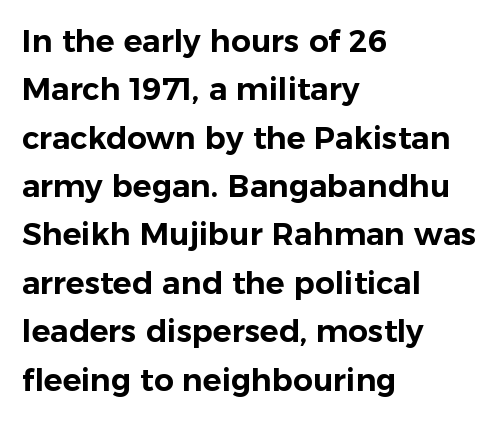
Q: Is the text italic (slanted)? A: No, it is upright.
Q: Is the typeface a serif or a sans-serif typeface? A: Sans-serif.
Q: Is the text underlined? A: No.
Q: How is the paragraph aligned? A: Left-aligned.
Q: Is the spacing between letters normal or unusually wide? A: Normal.
Q: Is the spacing between lines tight, normal or loose? A: Normal.
Q: Width (condensed, normal, or wide)? A: Normal.
Q: Stroke contrast? A: Low.
Q: x-height? A: Medium.
Q: Monospaced? A: No.
